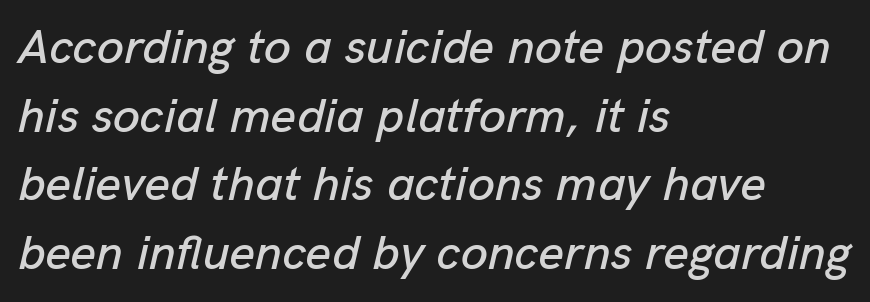
One-word summary of the alignment: left. You could not count columns in this text — the font is proportionally spaced. Line spacing here is normal. Clear beneath every line of the passage.
